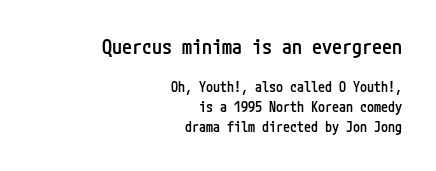
Q: Is the text bold? A: Semi-bold.
Q: Is the text italic (slanted)? A: No, it is upright.
Q: Is the text underlined? A: No.
Q: How is the paragraph aligned? A: Right-aligned.
Q: Is the spacing between letters normal or unusually wide? A: Normal.
Q: Is the spacing between lines tight, normal or loose? A: Normal.
Q: Which block of text is set in a larger size, the first (top) or the second (bottom)? A: The first (top) one.
